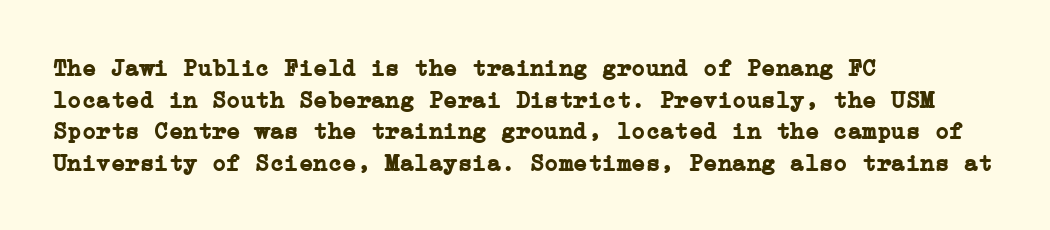
Honestly, the letter spacing is just normal — you wouldn't notice it. One glance says typical: line gaps are just what's usual. These lines stack with their left ends in a neat column. The type sits square on the baseline with zero lean. Descender tails drop into unmarked territory. How heavy is the stroke? Heavy — this is a bold.
